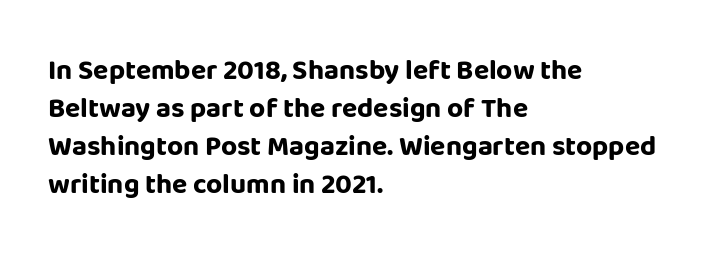
The image shows 28 px bold sans-serif type, upright; set left-aligned, normal line spacing (1.36x), normal letter spacing, not underlined; low stroke contrast and a large x-height.
